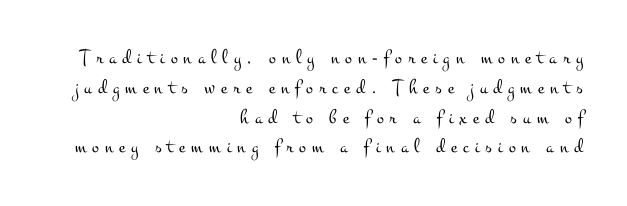
Q: Is the text bold? A: No.
Q: Is the text italic (slanted)? A: Yes.
Q: Is the text underlined? A: No.
Q: How is the paragraph aligned? A: Right-aligned.
Q: Is the spacing between letters normal or unusually wide? A: Unusually wide.
Q: Is the spacing between lines tight, normal or loose? A: Normal.
